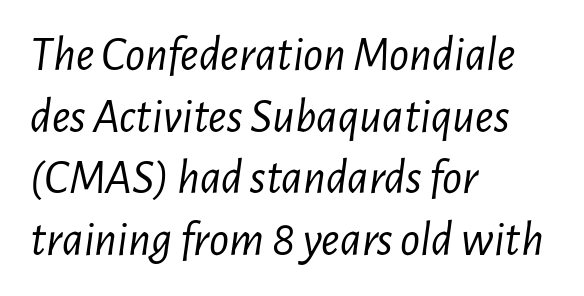
Q: Is the text bold? A: No.
Q: Is the text italic (slanted)? A: Yes, it leans right by about 7 degrees.
Q: Is the text underlined? A: No.
Q: How is the paragraph aligned? A: Left-aligned.
Q: Is the spacing between letters normal or unusually wide? A: Normal.
Q: Is the spacing between lines tight, normal or loose? A: Normal.
Q: Width (condensed, normal, or wide)? A: Condensed.
Q: Stroke contrast? A: Low.
Q: x-height? A: Medium.
Q: Monospaced? A: No.
